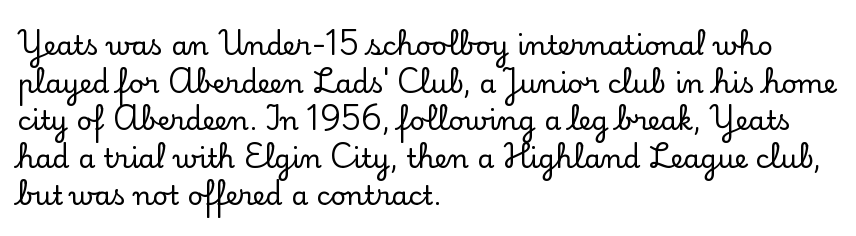
Q: Is the text italic (slanted)? A: No, it is upright.
Q: Is the text underlined? A: No.
Q: How is the paragraph aligned? A: Left-aligned.
Q: Is the spacing between letters normal or unusually wide? A: Normal.
Q: Is the spacing between lines tight, normal or loose? A: Normal.
